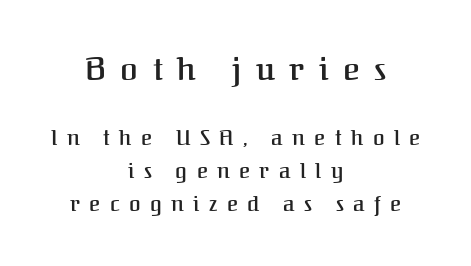
{"serif": "yes", "italic": "no", "bold": "semi", "weight": "semibold", "width": "normal", "stroke_contrast": "medium", "x_height": "medium", "monospaced": "no", "underline": "no", "align": "center", "line_spacing": "normal", "line_spacing_ratio": 1.57, "letter_spacing": "wide", "letter_spacing_em": 0.45, "larger_block": "first", "size_ratio": 1.52, "glyph_px": 32}
